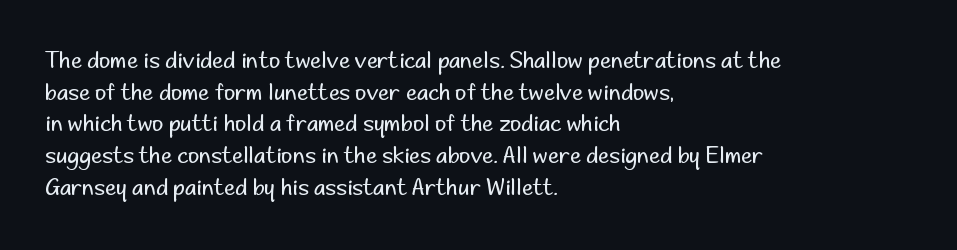
{"italic": "no", "bold": "no", "underline": "no", "align": "left", "line_spacing": "normal", "line_spacing_ratio": 1.44, "letter_spacing": "normal", "letter_spacing_em": 0.0, "glyph_px": 22}
